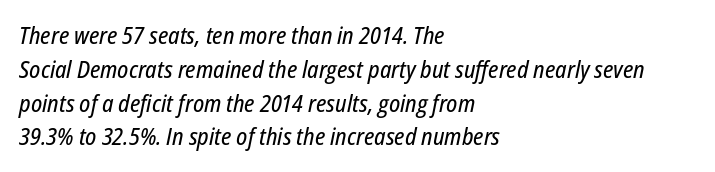
{"italic": "yes", "lean": "right", "slant_degrees": 12, "underline": "no", "align": "left", "line_spacing": "normal", "line_spacing_ratio": 1.47, "letter_spacing": "normal", "letter_spacing_em": 0.0, "glyph_px": 23}
